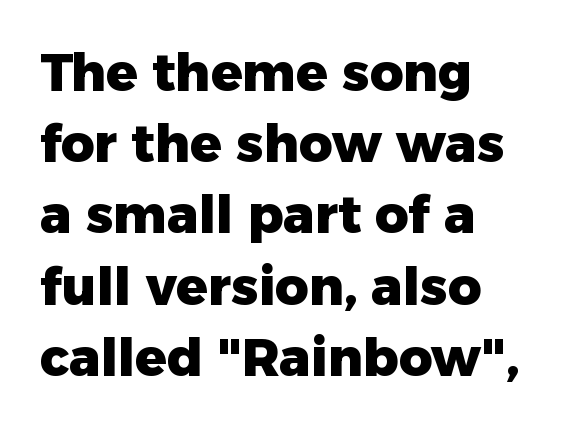
Q: Is the text bold? A: Yes.
Q: Is the text italic (slanted)? A: No, it is upright.
Q: Is the typeface a serif or a sans-serif typeface? A: Sans-serif.
Q: Is the text underlined? A: No.
Q: How is the paragraph aligned? A: Left-aligned.
Q: Is the spacing between letters normal or unusually wide? A: Normal.
Q: Is the spacing between lines tight, normal or loose? A: Normal.
Q: Width (condensed, normal, or wide)? A: Normal.
Q: Stroke contrast? A: Low.
Q: x-height? A: Medium.
Q: Monospaced? A: No.
